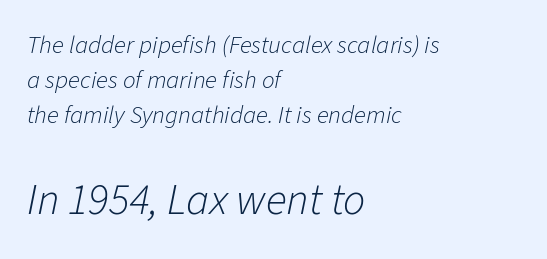
No letter is thick-stroked: the sample isn't bold. Caption: upper text group reduced, lower text group enlarged. Note the varied advance widths — an 'i' is clearly narrower than an 'm'. This sample is left-justified, so line endings fall wherever the words run out. Glance below the letters and you will spot only blank space. The horizontal fit of the characters is conventional and even.
